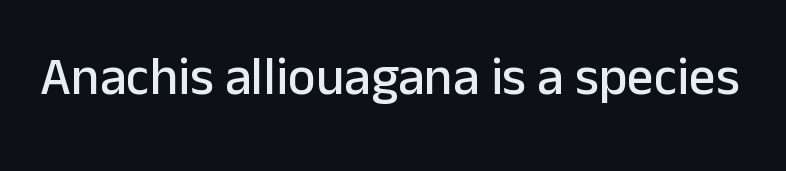
Q: Is the text italic (slanted)? A: No, it is upright.
Q: Is the typeface a serif or a sans-serif typeface? A: Sans-serif.
Q: Is the text underlined? A: No.
Q: Is the spacing between letters normal or unusually wide? A: Normal.
Q: Width (condensed, normal, or wide)? A: Normal.
Q: Stroke contrast? A: Low.
Q: x-height? A: Medium.
Q: Monospaced? A: No.
